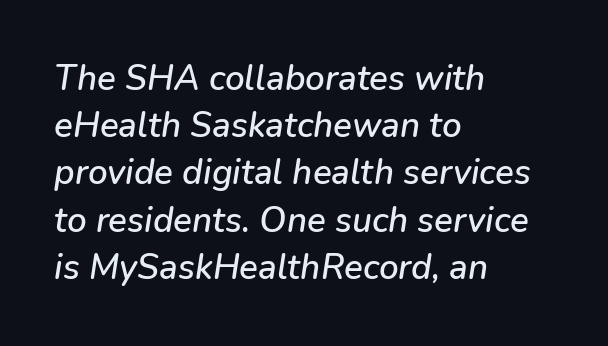
Q: Is the text italic (slanted)? A: Yes, it leans right by about 9 degrees.
Q: Is the text underlined? A: No.
Q: How is the paragraph aligned? A: Left-aligned.
Q: Is the spacing between letters normal or unusually wide? A: Normal.
Q: Is the spacing between lines tight, normal or loose? A: Normal.
Q: Width (condensed, normal, or wide)? A: Normal.
Q: Stroke contrast? A: Low.
Q: x-height? A: Medium.
Q: Monospaced? A: No.
